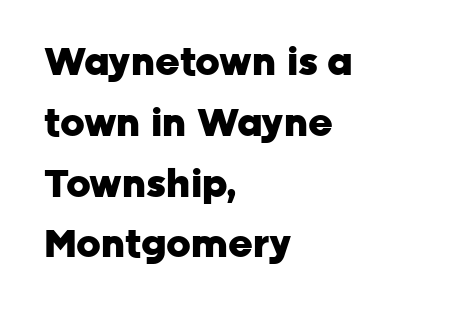
Q: Is the text bold? A: Yes.
Q: Is the text italic (slanted)? A: No, it is upright.
Q: Is the typeface a serif or a sans-serif typeface? A: Sans-serif.
Q: Is the text underlined? A: No.
Q: How is the paragraph aligned? A: Left-aligned.
Q: Is the spacing between letters normal or unusually wide? A: Normal.
Q: Is the spacing between lines tight, normal or loose? A: Normal.
Q: Width (condensed, normal, or wide)? A: Normal.
Q: Stroke contrast? A: Low.
Q: x-height? A: Medium.
Q: Monospaced? A: No.
